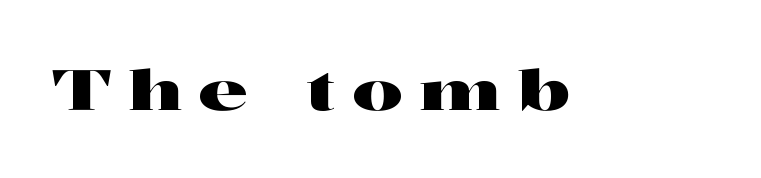
Q: Is the text italic (slanted)? A: No, it is upright.
Q: Is the typeface a serif or a sans-serif typeface? A: Serif.
Q: Is the text underlined? A: No.
Q: Is the spacing between letters normal or unusually wide? A: Unusually wide.
Q: Width (condensed, normal, or wide)? A: Wide.
Q: Stroke contrast? A: High.
Q: x-height? A: Medium.
Q: Monospaced? A: No.
